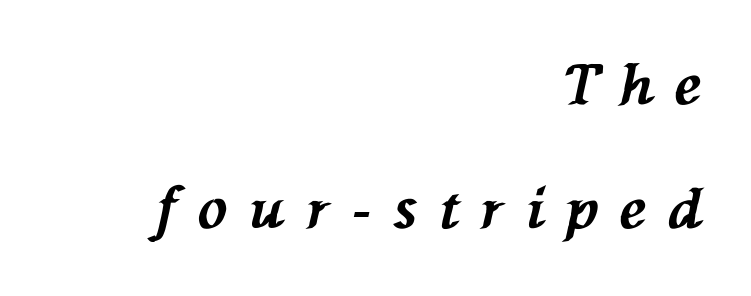
Q: Is the text bold? A: Yes.
Q: Is the text italic (slanted)? A: Yes, it leans left by about 76 degrees.
Q: Is the text underlined? A: No.
Q: How is the paragraph aligned? A: Right-aligned.
Q: Is the spacing between letters normal or unusually wide? A: Unusually wide.
Q: Is the spacing between lines tight, normal or loose? A: Loose.
Q: Width (condensed, normal, or wide)? A: Normal.
Q: Stroke contrast? A: Medium.
Q: x-height? A: Medium.
Q: Monospaced? A: No.
